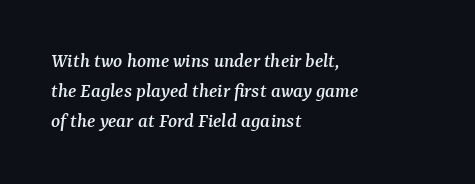
Q: Is the text italic (slanted)? A: Yes, it leans right by about 7 degrees.
Q: Is the text underlined? A: No.
Q: How is the paragraph aligned? A: Left-aligned.
Q: Is the spacing between letters normal or unusually wide? A: Normal.
Q: Is the spacing between lines tight, normal or loose? A: Normal.
